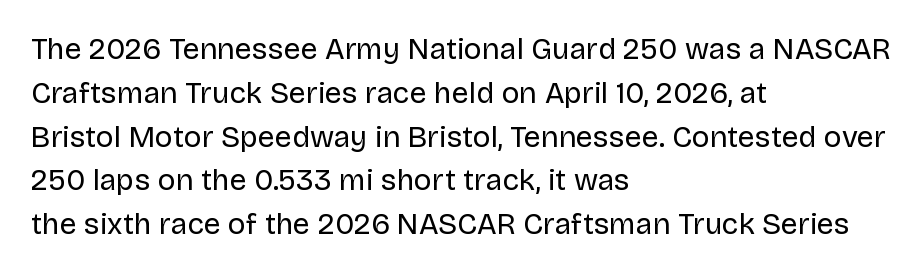
The vertical gap from one line to the next is medium. The lines are quadded left. What kind of face is this? One without serifs — a sans. The typography opts for an upright posture over an oblique one. Weight: regular or lighter. Each letter keeps its own natural width here, so spacing adapts to shape.
